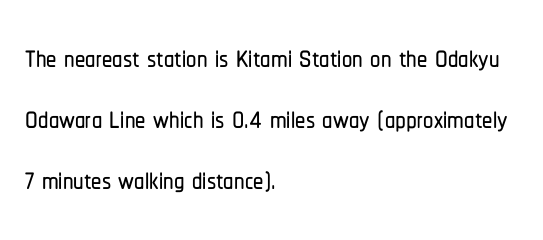
The rows are spaced the way most documents space them. This sample uses an upright cut, with every glyph sitting square on the baseline. Regarding serifs, this sample does without them. The face used here is proportionally spaced, like ordinary book or web type. Layout note: lines flush left.
